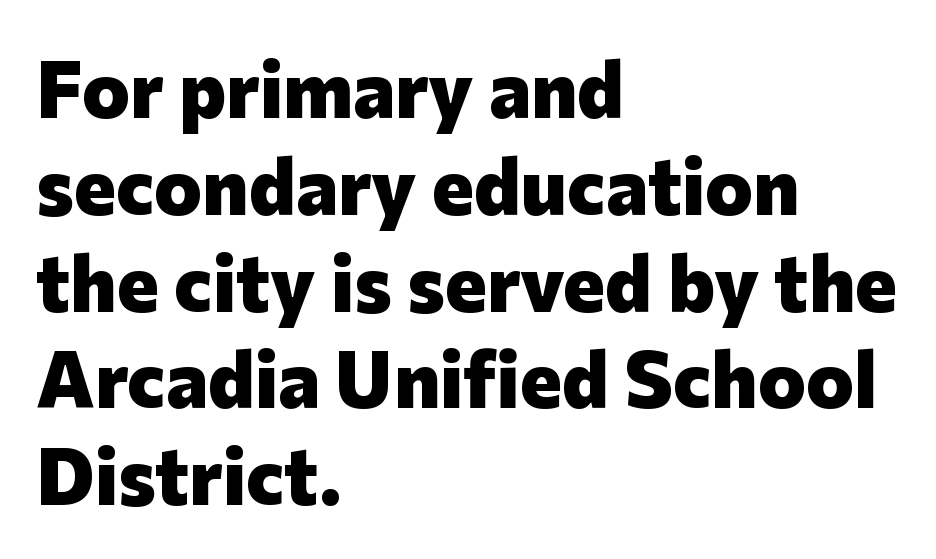
{"serif": "no", "italic": "no", "bold": "yes", "weight": "heavy", "width": "normal", "stroke_contrast": "low", "x_height": "medium", "monospaced": "no", "underline": "no", "align": "left", "line_spacing_ratio": 1.21, "letter_spacing": "normal", "letter_spacing_em": 0.0, "glyph_px": 80}
